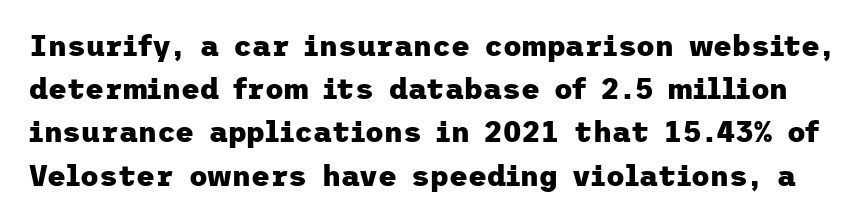
Q: Is the text bold? A: Yes.
Q: Is the text italic (slanted)? A: No, it is upright.
Q: Is the typeface a serif or a sans-serif typeface? A: Sans-serif.
Q: Is the text underlined? A: No.
Q: Is the spacing between letters normal or unusually wide? A: Normal.
Q: Is the spacing between lines tight, normal or loose? A: Normal.
Q: Width (condensed, normal, or wide)? A: Normal.
Q: Stroke contrast? A: Low.
Q: x-height? A: Medium.
